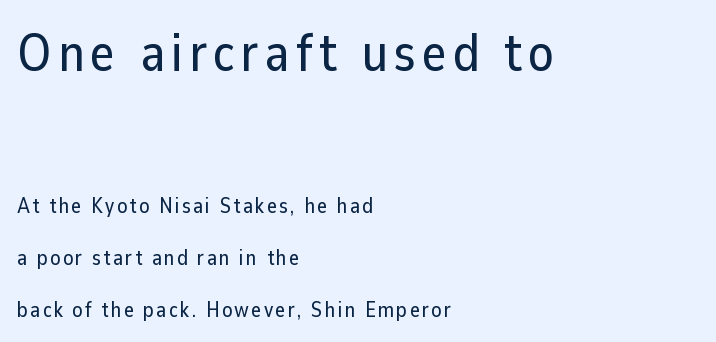
{"serif": "no", "italic": "no", "width": "normal", "stroke_contrast": "low", "x_height": "medium", "monospaced": "no", "underline": "no", "align": "left", "line_spacing": "loose", "line_spacing_ratio": 2.48, "larger_block": "first", "size_ratio": 2.52, "glyph_px": 53}
